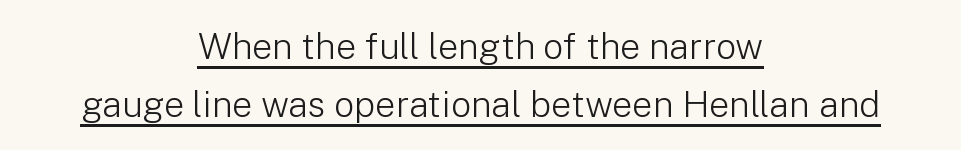
The passage shown is not bold in any degree. No feet cap the strokes, marking this as sans-serif type. These lines are rendered in a variable-pitch font. The lines are quadded center. Characters follow at the spacing the type designer built in.
